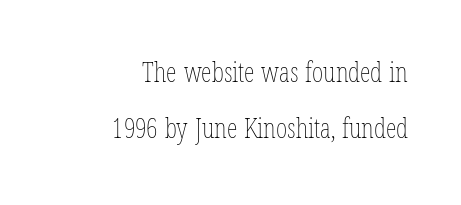
Q: Is the text bold? A: No.
Q: Is the text italic (slanted)? A: No, it is upright.
Q: Is the text underlined? A: No.
Q: How is the paragraph aligned? A: Right-aligned.
Q: Is the spacing between letters normal or unusually wide? A: Normal.
Q: Is the spacing between lines tight, normal or loose? A: Loose.
